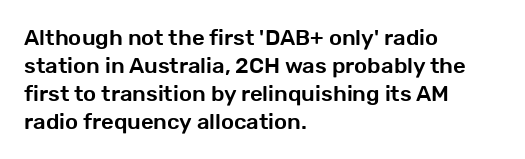
The image shows 22 px text type, upright; set left-aligned, normal line spacing (1.27x), normal letter spacing, not underlined.
